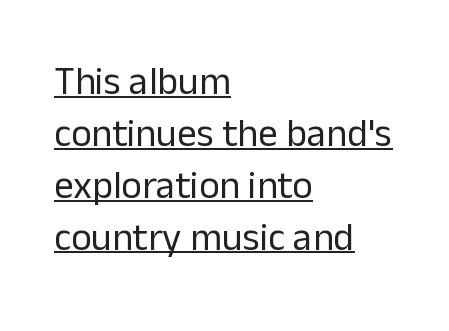
The image shows 39 px regular-weight sans-serif type, upright; set left-aligned, normal line spacing (1.33x), normal letter spacing, underlined; low stroke contrast and a medium x-height.
